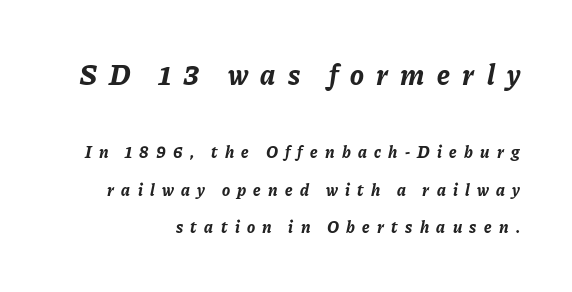
{"italic": "yes", "lean": "right", "slant_degrees": 11, "bold": "yes", "weight": "bold", "width": "normal", "stroke_contrast": "low", "x_height": "medium", "monospaced": "no", "underline": "no", "align": "right", "line_spacing": "loose", "line_spacing_ratio": 2.21, "letter_spacing": "wide", "letter_spacing_em": 0.43, "larger_block": "first", "size_ratio": 1.71, "glyph_px": 29}
